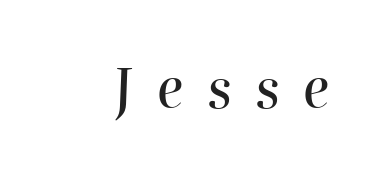
Q: Is the text italic (slanted)? A: Yes, it leans right by about 2 degrees.
Q: Is the text underlined? A: No.
Q: Is the spacing between letters normal or unusually wide? A: Unusually wide.
Q: Width (condensed, normal, or wide)? A: Normal.
Q: Stroke contrast? A: High.
Q: x-height? A: Medium.
Q: Monospaced? A: No.
